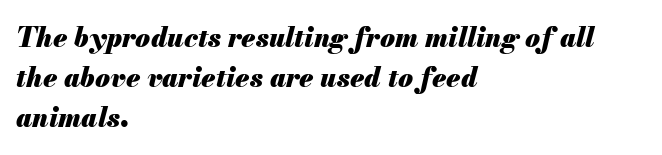
All the whitespace from short lines collects on the right. Underline: absent. How would I describe the line gaps? Plain and ordinary. The rendering uses a bold face; every stroke is thick and dark. The tracking reads as untouched default to a designer's eye. Characters are canted at an angle relative to the baseline's perpendicular.
